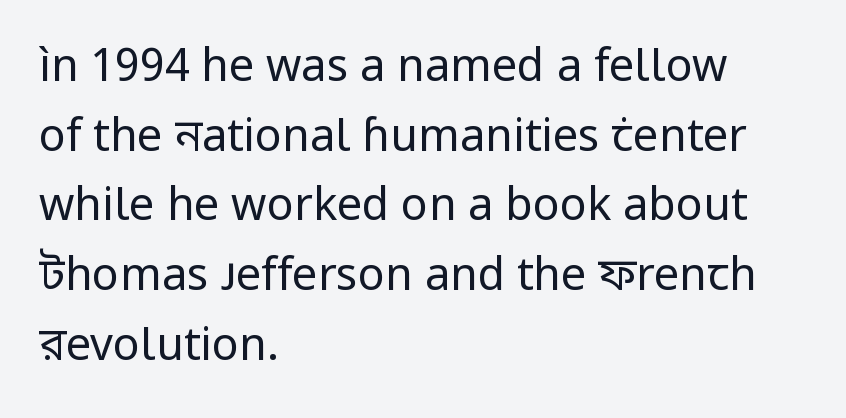
Proportional: the letters do not fall into vertical columns. The letters stand straight up with perfectly vertical stems. These lines sit exactly where default settings would place them. Decoration check: the copy has no underline. Vertical stems look standard width or narrower in stroke.
